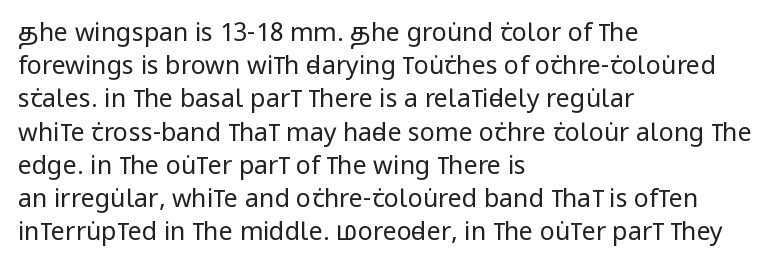
{"italic": "no", "bold": "no", "underline": "no", "align": "left", "line_spacing": "normal", "line_spacing_ratio": 1.33, "letter_spacing": "normal", "letter_spacing_em": 0.0, "glyph_px": 25}
